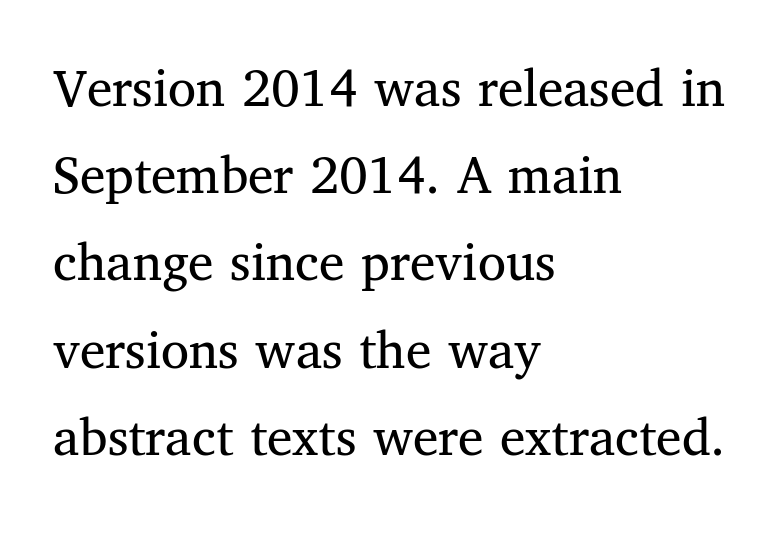
Every stem runs plumb, perpendicular to the baseline. Compared with a centered layout, this one pins lines to the left instead. The cut favours lightness, reaching ordinary text weight at its darkest. These lines are rendered in a variable-pitch font.
